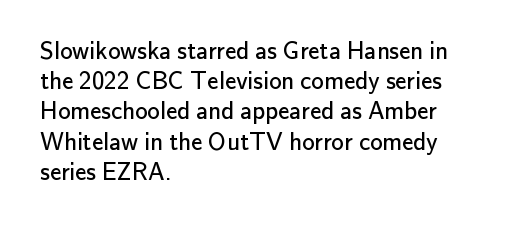
{"italic": "no", "bold": "no", "underline": "no", "align": "left", "line_spacing_ratio": 1.21, "letter_spacing": "normal", "letter_spacing_em": 0.0, "glyph_px": 25}
